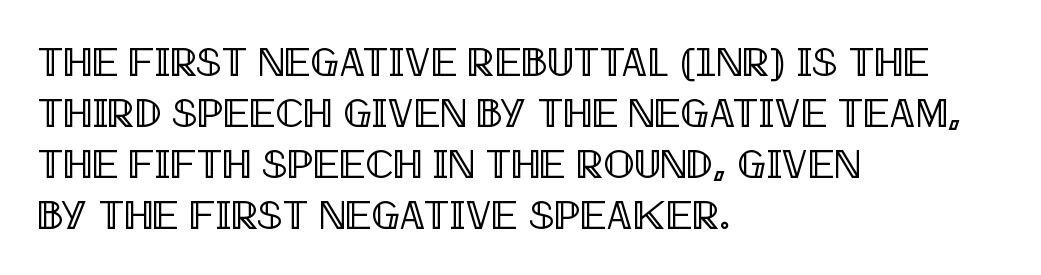
Unlike italic type, these characters show no tilt at all. Beneath every word, the page is bare. The horizontal fit of the characters is conventional and even. Each letter keeps its own natural width here, so spacing adapts to shape. The rag falls on the right side of this text block.
